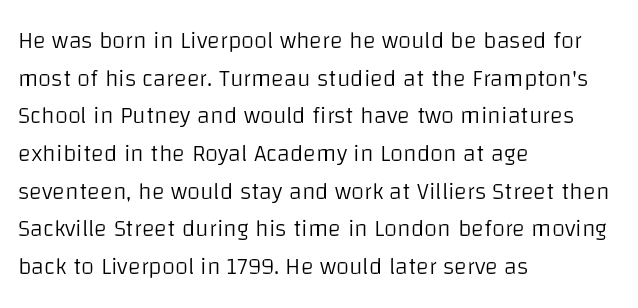
{"italic": "no", "bold": "no", "underline": "no", "align": "left", "line_spacing": "normal", "line_spacing_ratio": 1.57, "letter_spacing": "normal", "letter_spacing_em": 0.0, "glyph_px": 24}
